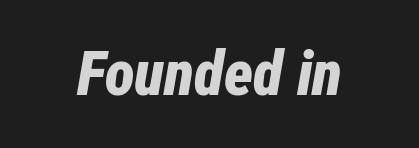
{"italic": "yes", "lean": "right", "slant_degrees": 12, "bold": "yes", "weight": "bold", "width": "condensed", "stroke_contrast": "low", "x_height": "medium", "monospaced": "no", "underline": "no", "letter_spacing": "normal", "letter_spacing_em": 0.0, "glyph_px": 62}
